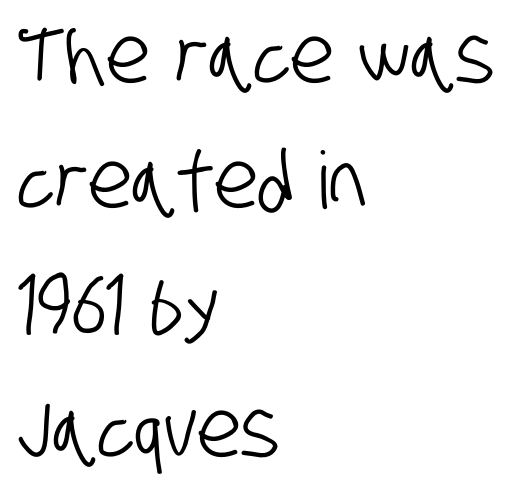
{"serif": "no", "width": "condensed", "stroke_contrast": "low", "x_height": "large", "monospaced": "no", "underline": "no", "align": "left", "line_spacing": "normal", "line_spacing_ratio": 1.58, "letter_spacing": "normal", "letter_spacing_em": 0.0, "glyph_px": 79}
